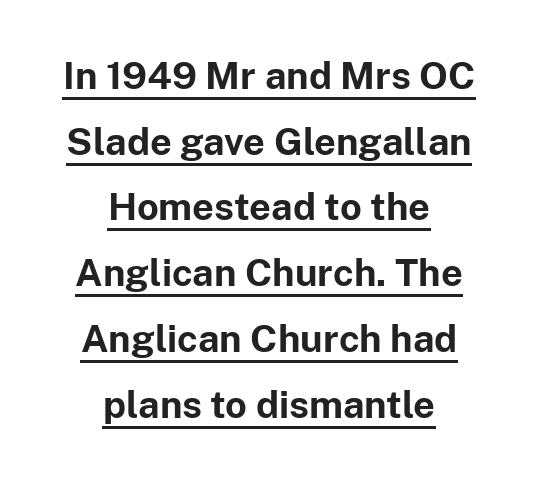
The passage shown is typed in a proportional face where columns would drift. Where is the straight margin? There isn't one; the lines are centered. The lettering is marked with a stroke running underneath it. Each letter's strokes conclude bluntly, with no projecting serifs.
